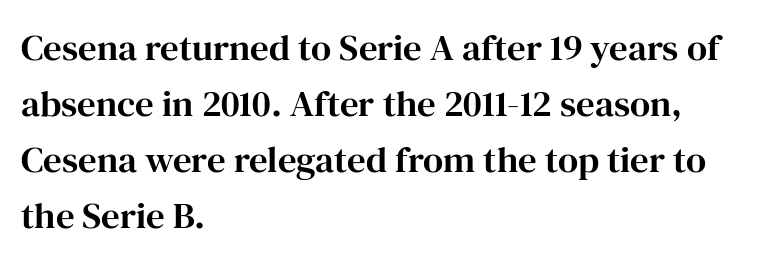
{"serif": "yes", "italic": "no", "width": "normal", "stroke_contrast": "high", "x_height": "medium", "monospaced": "no", "underline": "no", "align": "left", "line_spacing": "normal", "line_spacing_ratio": 1.51, "letter_spacing": "normal", "letter_spacing_em": 0.0, "glyph_px": 37}
